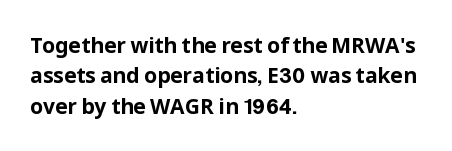
{"italic": "no", "bold": "yes", "underline": "no", "align": "left", "line_spacing": "normal", "line_spacing_ratio": 1.45, "letter_spacing": "normal", "letter_spacing_em": 0.0, "glyph_px": 21}
